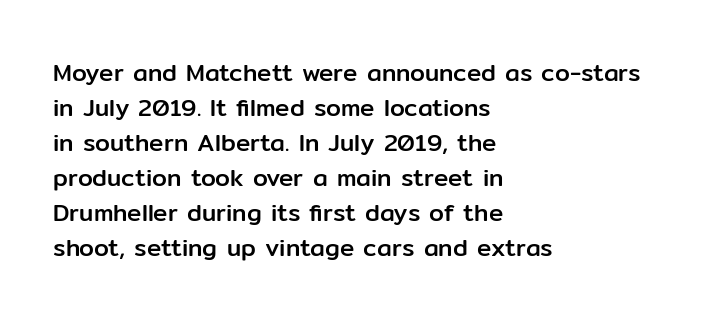
{"italic": "no", "underline": "no", "align": "left", "line_spacing": "normal", "line_spacing_ratio": 1.46, "letter_spacing": "normal", "letter_spacing_em": 0.0, "glyph_px": 24}
